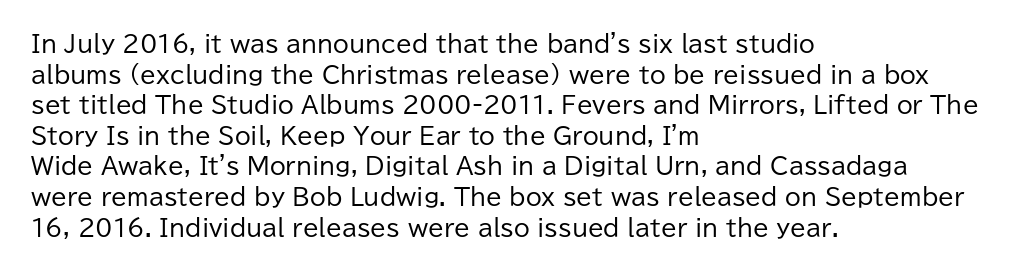
Q: Is the text bold? A: No.
Q: Is the text italic (slanted)? A: No, it is upright.
Q: Is the text underlined? A: No.
Q: How is the paragraph aligned? A: Left-aligned.
Q: Is the spacing between letters normal or unusually wide? A: Normal.
Q: Is the spacing between lines tight, normal or loose? A: Normal.
